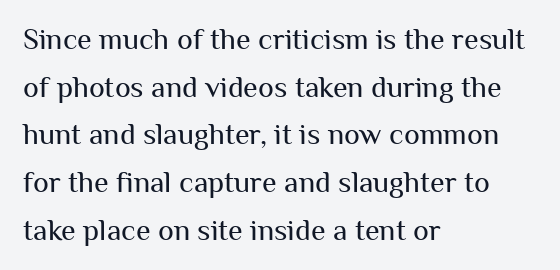
Serifs: no, the terminals of the letterforms are clean. Leftover space on each line is placed entirely after the last word. Observe the ordinary spacing: letters are neighbours, not strangers. Note the varied advance widths — an 'i' is clearly narrower than an 'm'. The rendering uses a moderate line-height, typical for paragraphs.
